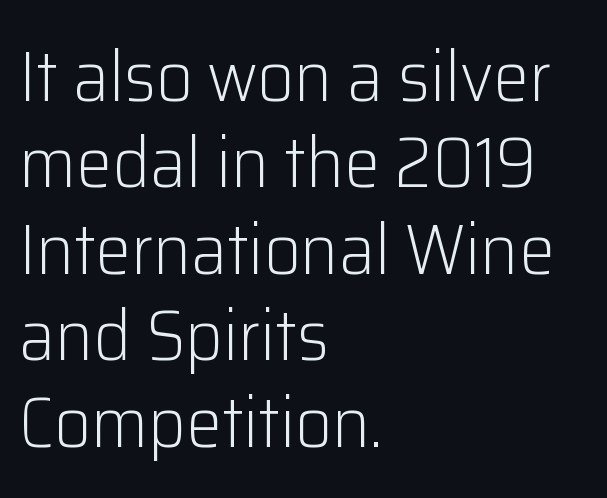
Q: Is the text bold? A: No.
Q: Is the text italic (slanted)? A: No, it is upright.
Q: Is the typeface a serif or a sans-serif typeface? A: Sans-serif.
Q: Is the text underlined? A: No.
Q: How is the paragraph aligned? A: Left-aligned.
Q: Is the spacing between letters normal or unusually wide? A: Normal.
Q: Width (condensed, normal, or wide)? A: Normal.
Q: Stroke contrast? A: Low.
Q: x-height? A: Medium.
Q: Monospaced? A: No.
